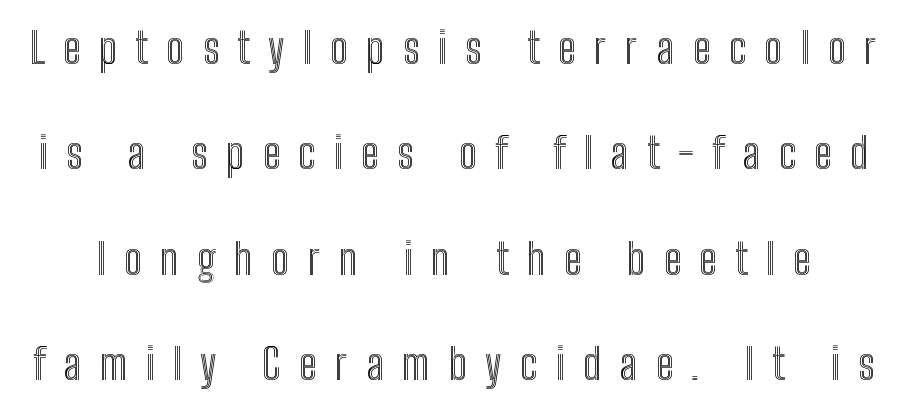
This rendering features lettering with no underline. A typesetter would call this heavily tracked-out type. Airy leading. Proportional: the letters do not fall into vertical columns. Nope, not italic — everything's standing straight.
